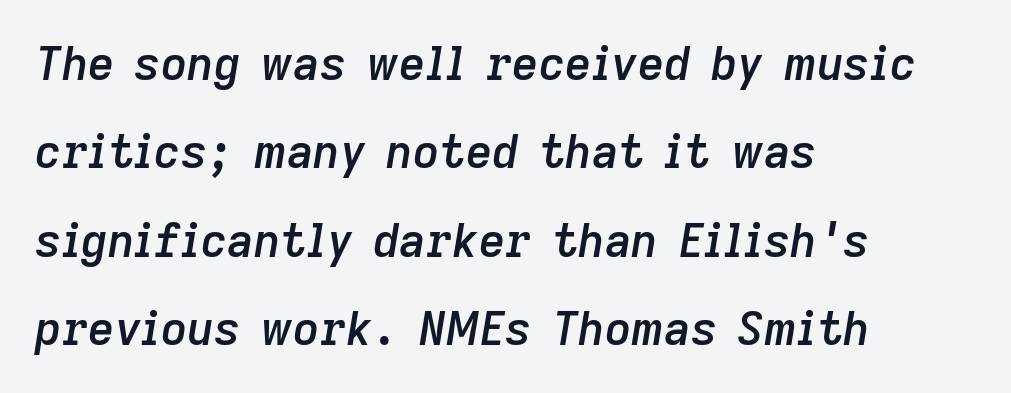
The image shows 46 px semibold type, italic (leaning right); set left-aligned, loose line spacing (1.92x), normal letter spacing, not underlined; low stroke contrast and a medium x-height.
